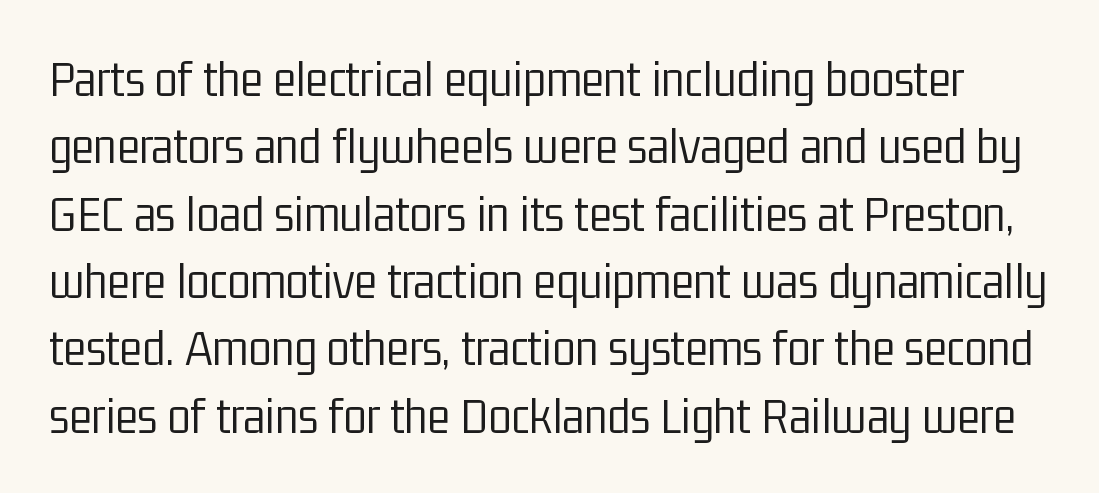
The image shows 53 px light, condensed sans-serif type, upright; set normal line spacing (1.27x), normal letter spacing, not underlined; low stroke contrast and a medium x-height.
